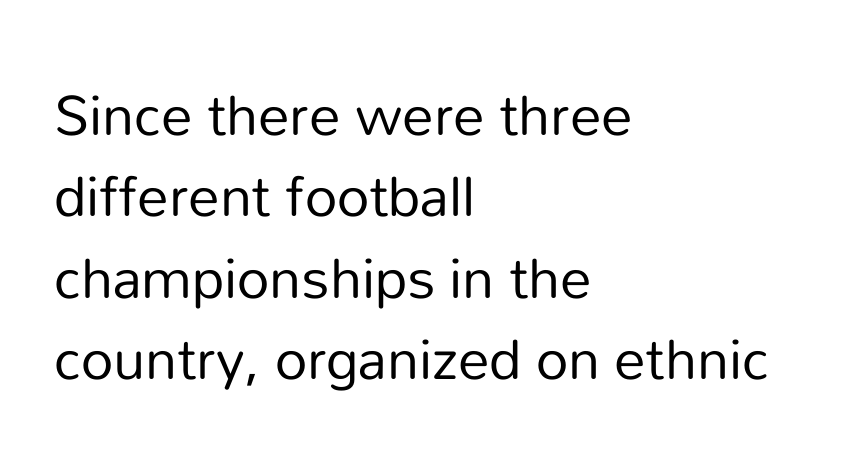
{"serif": "no", "italic": "no", "bold": "no", "weight": "regular", "width": "normal", "stroke_contrast": "low", "x_height": "medium", "monospaced": "no", "underline": "no", "align": "left", "line_spacing": "normal", "line_spacing_ratio": 1.29, "letter_spacing": "normal", "letter_spacing_em": 0.0, "glyph_px": 63}
